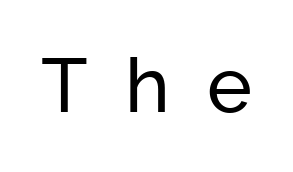
Q: Is the text italic (slanted)? A: No, it is upright.
Q: Is the typeface a serif or a sans-serif typeface? A: Sans-serif.
Q: Is the text underlined? A: No.
Q: Is the spacing between letters normal or unusually wide? A: Unusually wide.
Q: Width (condensed, normal, or wide)? A: Normal.
Q: Stroke contrast? A: Low.
Q: x-height? A: Medium.
Q: Monospaced? A: No.
